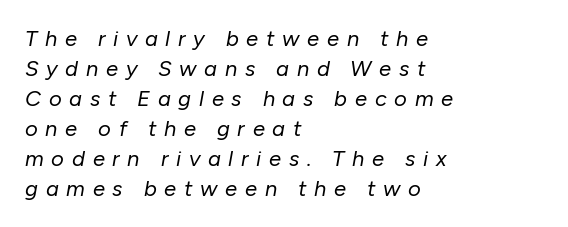
{"italic": "yes", "lean": "right", "slant_degrees": 10, "bold": "no", "underline": "no", "align": "left", "line_spacing": "normal", "line_spacing_ratio": 1.36, "letter_spacing": "wide", "letter_spacing_em": 0.35, "glyph_px": 22}
